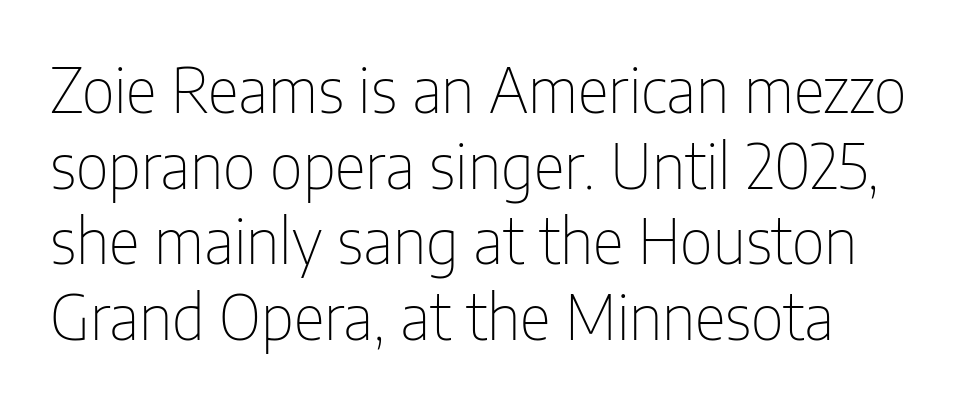
The foot of each line stays bare and open. Look at the tracking — it's just the regular setting, nothing added. Proportional: the letters do not fall into vertical columns. The rag falls on the right side of this text block. Rendered with straight, roman letterforms.
